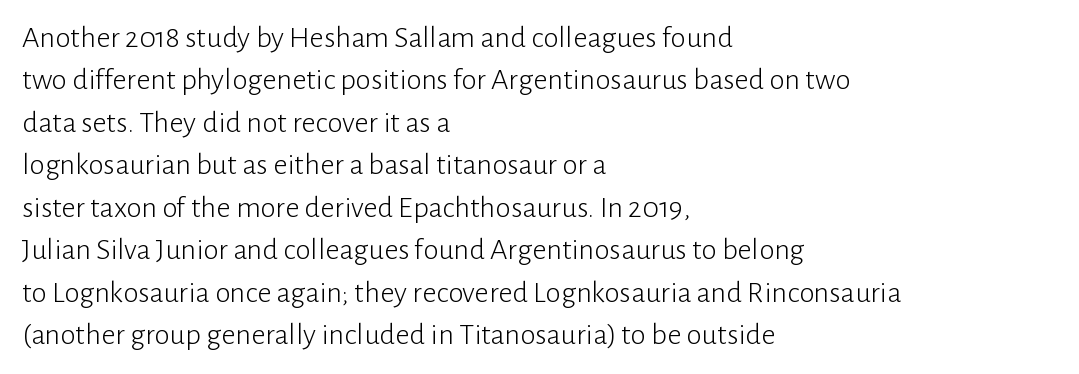
The typesetter chose a ragged-right arrangement here. The letters advance in unequal steps, a hallmark of proportional type. Posture: vertical. Descenders hang freely into open space.
